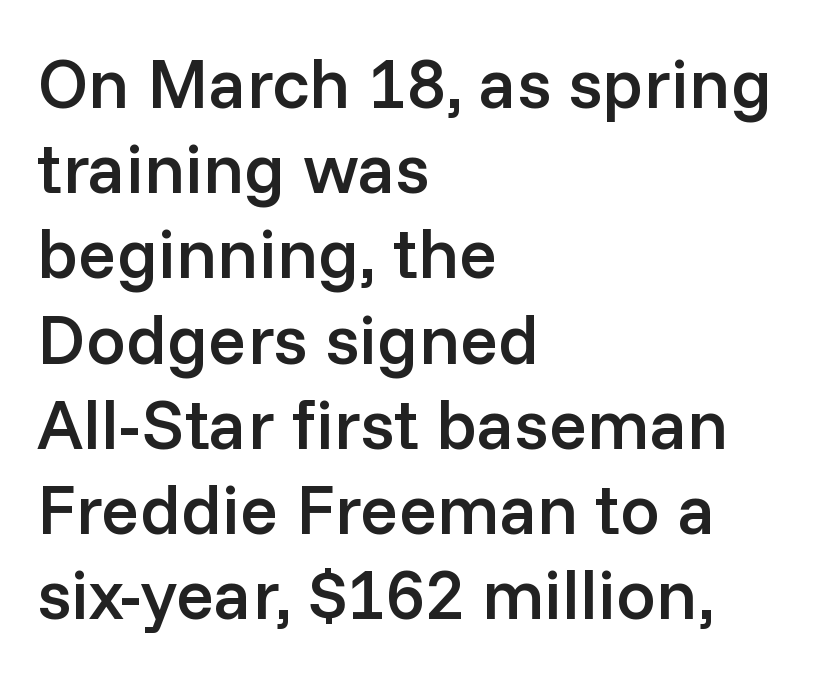
Characters remain perfectly vertical along every line. Tracking value appears to be zero — textbook default spacing. Layout note: lines flush left. Summary of weight: moderately heavy, a semibold. The space directly below the letters is spotless. Note the varied advance widths — an 'i' is clearly narrower than an 'm'.
